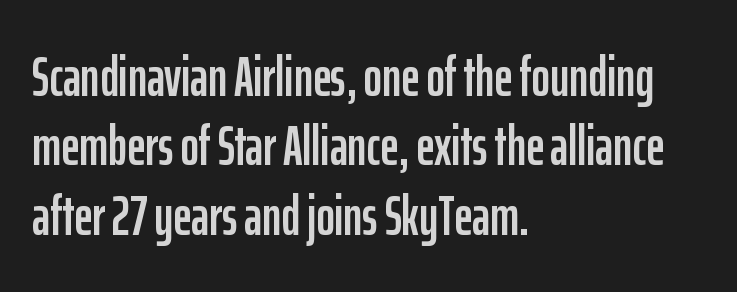
The image shows 56 px condensed sans-serif type, upright; set left-aligned, line spacing 1.24x, normal letter spacing, not underlined; low stroke contrast and a medium x-height.
